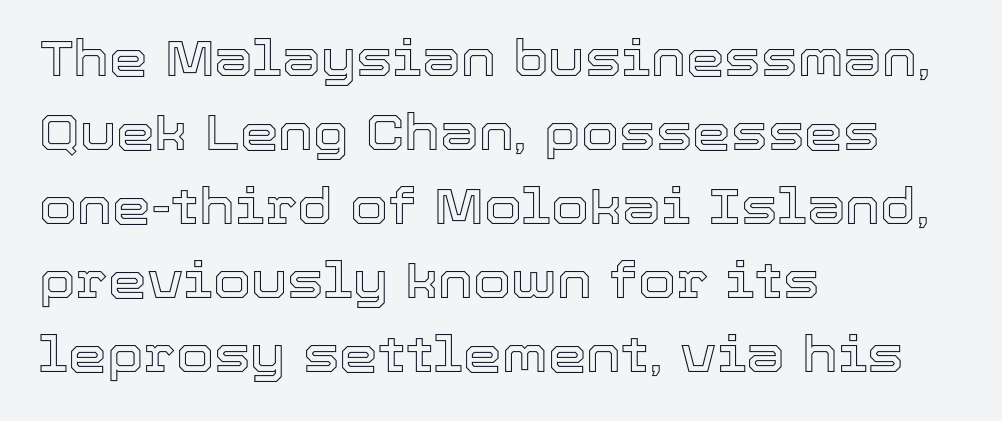
Q: Is the text italic (slanted)? A: No, it is upright.
Q: Is the text underlined? A: No.
Q: How is the paragraph aligned? A: Left-aligned.
Q: Is the spacing between letters normal or unusually wide? A: Normal.
Q: Is the spacing between lines tight, normal or loose? A: Normal.
Q: Width (condensed, normal, or wide)? A: Normal.
Q: x-height? A: Medium.
Q: Monospaced? A: No.
